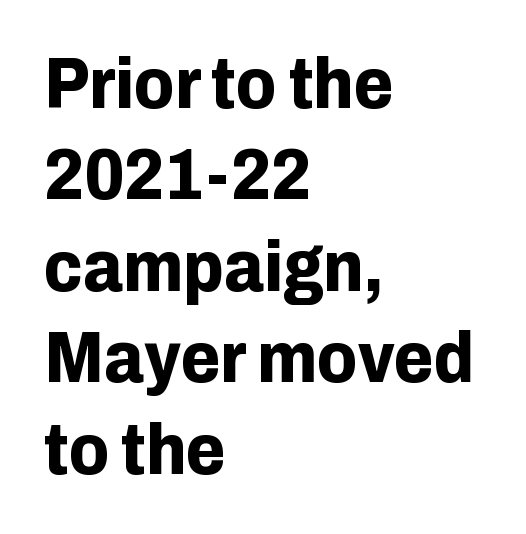
The image shows 72 px bold sans-serif type, upright; set left-aligned, normal line spacing (1.27x), normal letter spacing, not underlined; low stroke contrast and a medium x-height.
